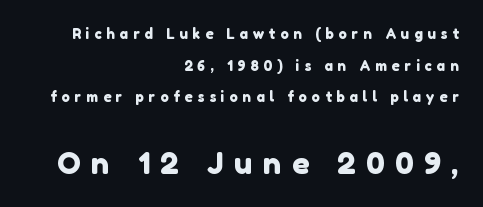
{"serif": "no", "width": "normal", "stroke_contrast": "low", "x_height": "medium", "monospaced": "no", "underline": "no", "align": "right", "line_spacing": "loose", "line_spacing_ratio": 2.26, "letter_spacing": "wide", "letter_spacing_em": 0.35, "larger_block": "second", "size_ratio": 2.14, "glyph_px": 30}
